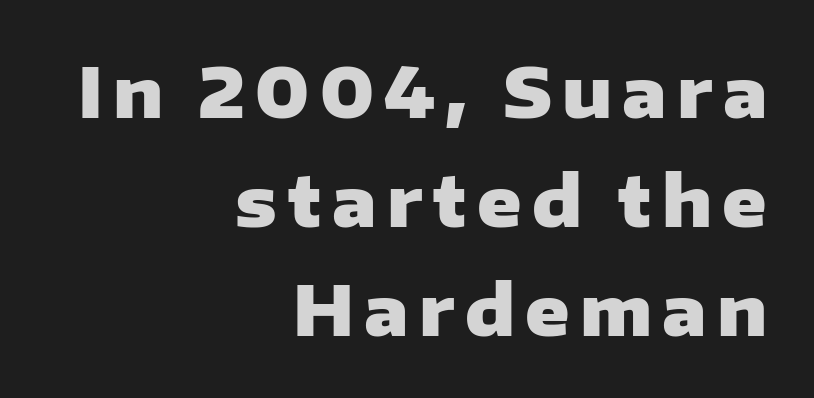
Q: Is the text bold? A: Yes.
Q: Is the text italic (slanted)? A: No, it is upright.
Q: Is the typeface a serif or a sans-serif typeface? A: Sans-serif.
Q: Is the text underlined? A: No.
Q: How is the paragraph aligned? A: Right-aligned.
Q: Is the spacing between lines tight, normal or loose? A: Normal.
Q: Width (condensed, normal, or wide)? A: Wide.
Q: Stroke contrast? A: Low.
Q: x-height? A: Medium.
Q: Monospaced? A: No.
